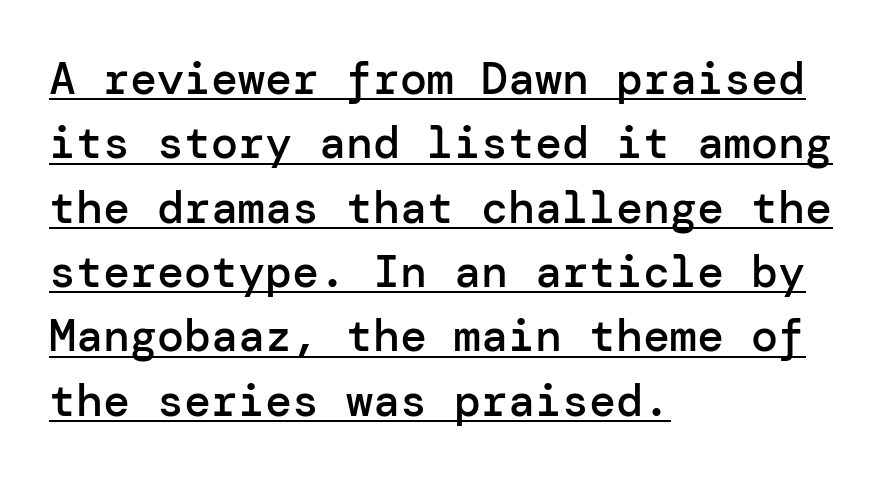
{"serif": "no", "italic": "no", "bold": "semi", "weight": "semibold", "width": "normal", "stroke_contrast": "low", "x_height": "medium", "underline": "yes", "align": "left", "line_spacing": "normal", "line_spacing_ratio": 1.43, "letter_spacing": "normal", "letter_spacing_em": 0.0, "glyph_px": 45}
